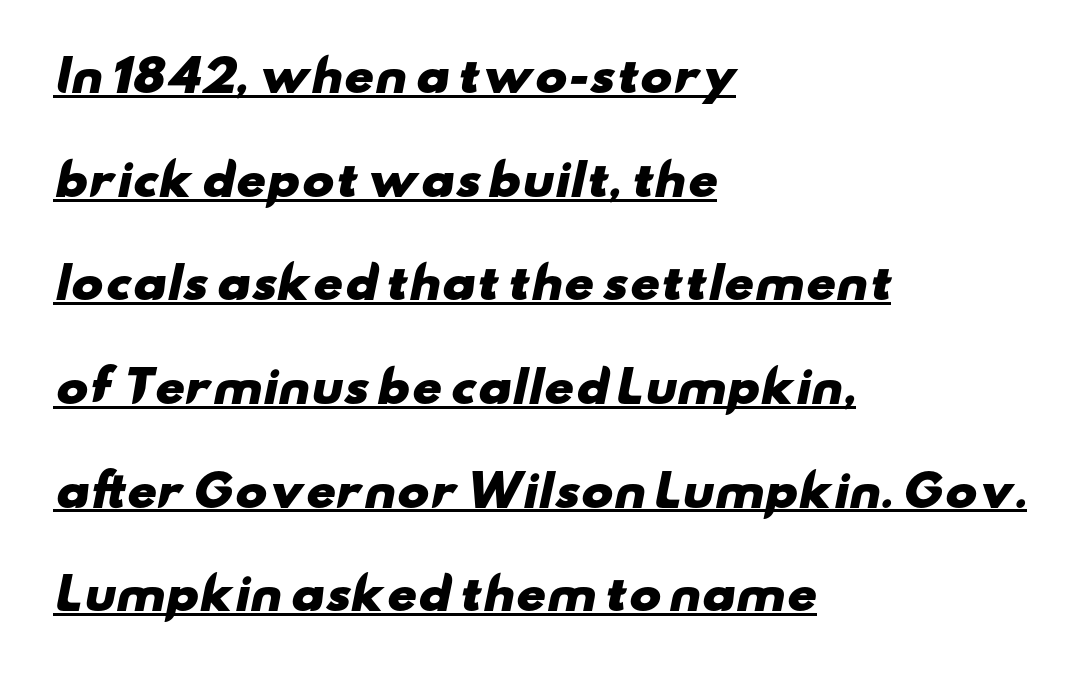
The rag falls on the right side of this text block. Spacing verdict: proportional, widths tailored to each character. Look at the tracking — it's just the regular setting, nothing added. Underlined type. The characters look thick and weighty, a clear bold.
